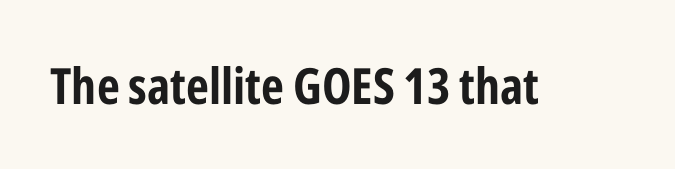
Q: Is the text bold? A: Yes.
Q: Is the text italic (slanted)? A: No, it is upright.
Q: Is the typeface a serif or a sans-serif typeface? A: Sans-serif.
Q: Is the text underlined? A: No.
Q: Is the spacing between letters normal or unusually wide? A: Normal.
Q: Width (condensed, normal, or wide)? A: Condensed.
Q: Stroke contrast? A: Low.
Q: x-height? A: Medium.
Q: Monospaced? A: No.
